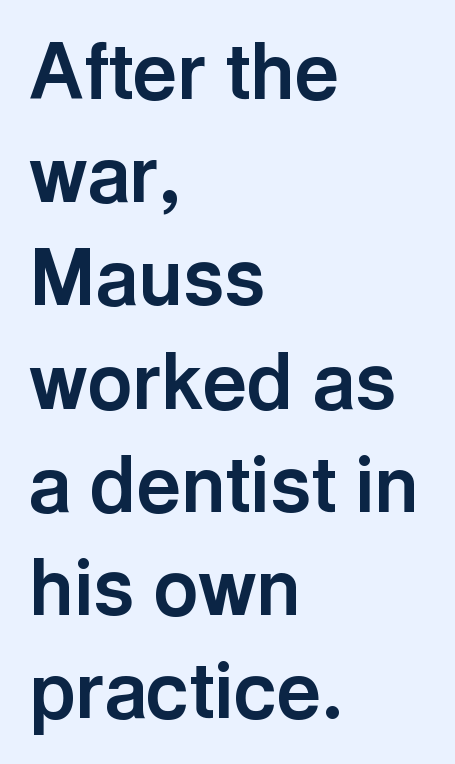
The image shows 77 px bold sans-serif type, upright; set left-aligned, normal line spacing (1.34x), normal letter spacing, not underlined; a medium x-height.
